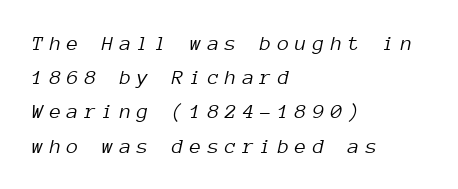
The lines in this sample share a left origin and differ only in where they stop. No heavy texture on the line: the type isn't bold. Is there much room between lines? A standard amount, neither cramped nor airy. The passage shown is not underscored anywhere. Here the glyphs are tracked loosely, breaking word shapes into spaced letters.
